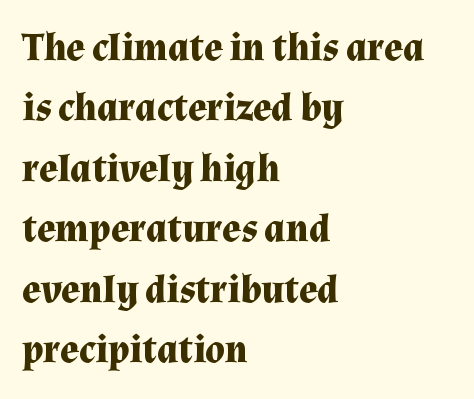
Q: Is the text bold? A: Yes.
Q: Is the text italic (slanted)? A: No, it is upright.
Q: Is the typeface a serif or a sans-serif typeface? A: Serif.
Q: Is the text underlined? A: No.
Q: How is the paragraph aligned? A: Left-aligned.
Q: Is the spacing between letters normal or unusually wide? A: Normal.
Q: Is the spacing between lines tight, normal or loose? A: Normal.
Q: Width (condensed, normal, or wide)? A: Normal.
Q: Stroke contrast? A: Medium.
Q: x-height? A: Medium.
Q: Monospaced? A: No.
